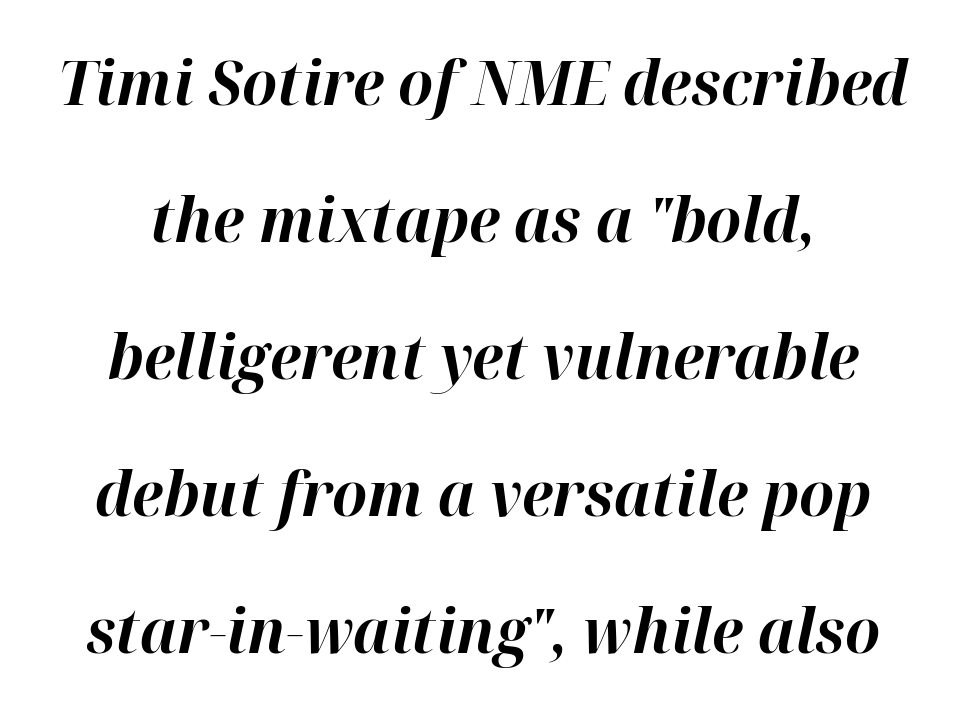
Q: Is the text bold? A: Yes.
Q: Is the text italic (slanted)? A: Yes, it leans right by about 12 degrees.
Q: Is the text underlined? A: No.
Q: How is the paragraph aligned? A: Centered.
Q: Is the spacing between letters normal or unusually wide? A: Normal.
Q: Is the spacing between lines tight, normal or loose? A: Loose.
Q: Width (condensed, normal, or wide)? A: Normal.
Q: Stroke contrast? A: High.
Q: x-height? A: Medium.
Q: Monospaced? A: No.
